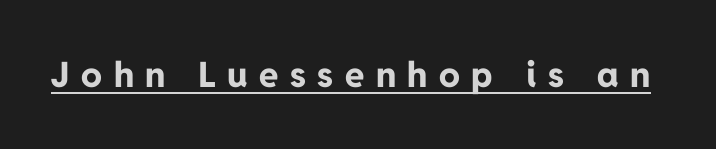
Q: Is the text bold? A: Yes.
Q: Is the text italic (slanted)? A: No, it is upright.
Q: Is the typeface a serif or a sans-serif typeface? A: Sans-serif.
Q: Is the text underlined? A: Yes.
Q: Is the spacing between letters normal or unusually wide? A: Unusually wide.
Q: Width (condensed, normal, or wide)? A: Normal.
Q: Stroke contrast? A: Low.
Q: x-height? A: Medium.
Q: Monospaced? A: No.
